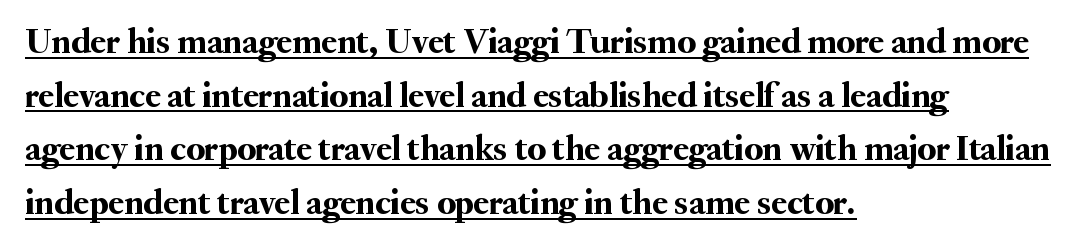
Q: Is the text italic (slanted)? A: No, it is upright.
Q: Is the typeface a serif or a sans-serif typeface? A: Serif.
Q: Is the text underlined? A: Yes.
Q: How is the paragraph aligned? A: Left-aligned.
Q: Is the spacing between letters normal or unusually wide? A: Normal.
Q: Is the spacing between lines tight, normal or loose? A: Normal.
Q: Width (condensed, normal, or wide)? A: Normal.
Q: Stroke contrast? A: Medium.
Q: x-height? A: Small.
Q: Monospaced? A: No.
